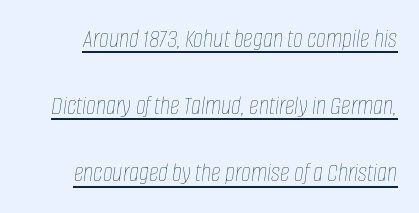
Stem width sits at or under what a default text font uses. In designer terms, the underline attribute is active on this setting. Quick note: interline space is abundant. The glyphs look as if they've been sheared to an angle. Glyph-to-glyph distance matches everyday printed text.
